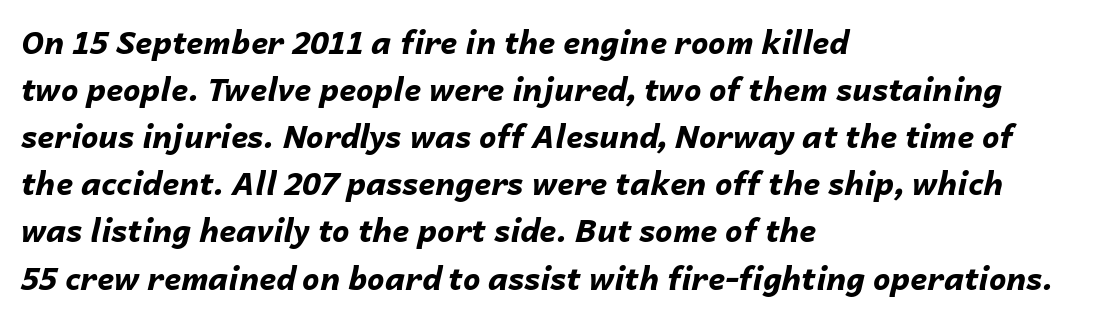
The image shows 31 px bold type, italic (leaning right); set left-aligned, normal line spacing (1.52x), normal letter spacing, not underlined; low stroke contrast and a medium x-height.
